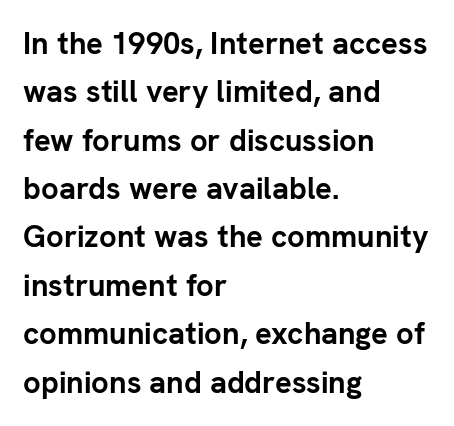
{"serif": "no", "italic": "no", "bold": "yes", "weight": "semibold", "width": "normal", "stroke_contrast": "low", "x_height": "medium", "monospaced": "no", "underline": "no", "align": "left", "line_spacing": "normal", "line_spacing_ratio": 1.56, "letter_spacing": "normal", "letter_spacing_em": 0.0, "glyph_px": 31}
